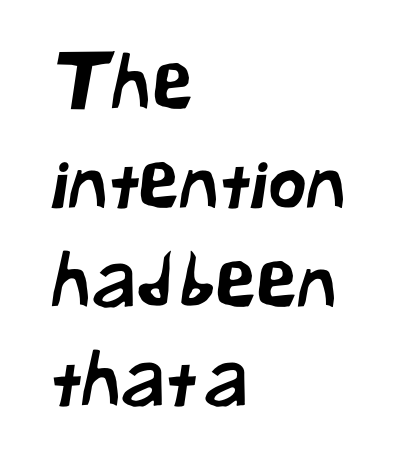
The image shows 75 px sans-serif type; set left-aligned, normal line spacing (1.32x), normal letter spacing, not underlined; low stroke contrast and a medium x-height.
